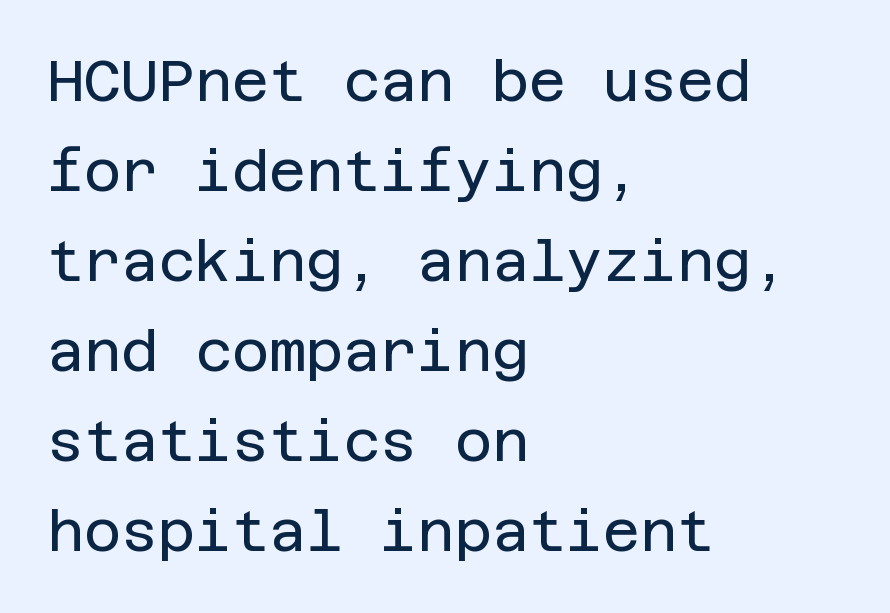
The image shows 57 px regular-weight sans-serif type, upright; set left-aligned, normal line spacing (1.58x), normal letter spacing, not underlined; low stroke contrast and a large x-height.
